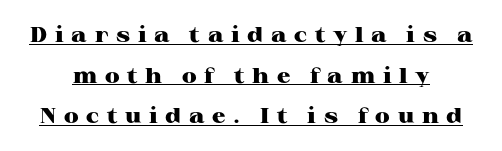
Q: Is the text bold? A: Yes.
Q: Is the text italic (slanted)? A: No, it is upright.
Q: Is the text underlined? A: Yes.
Q: Is the spacing between letters normal or unusually wide? A: Unusually wide.
Q: Is the spacing between lines tight, normal or loose? A: Loose.
